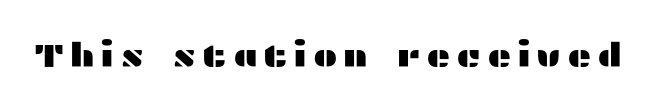
Q: Is the text italic (slanted)? A: No, it is upright.
Q: Is the typeface a serif or a sans-serif typeface? A: Sans-serif.
Q: Is the text underlined? A: No.
Q: Width (condensed, normal, or wide)? A: Wide.
Q: Stroke contrast? A: Medium.
Q: x-height? A: Medium.
Q: Monospaced? A: No.
